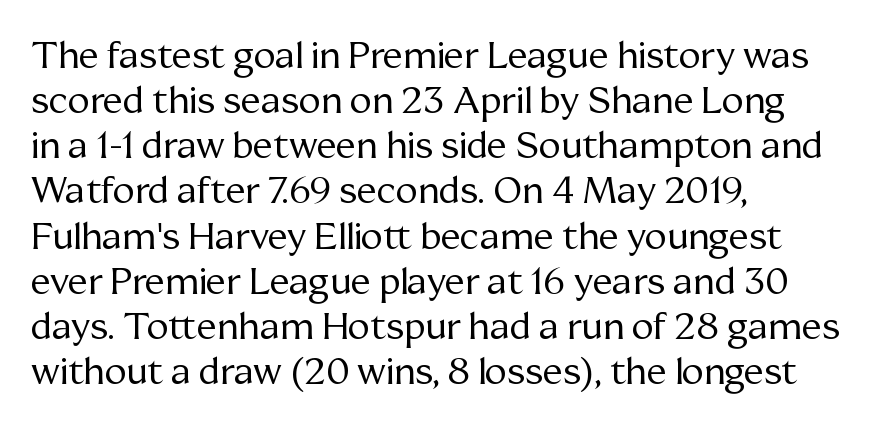
Decoration check: the copy has no underline. Letterform terminals end in serifs throughout the passage. Visually the block forms a straight wall on the left and a jagged coastline on the right. Note the varied advance widths — an 'i' is clearly narrower than an 'm'. Stroke thickness stays within the range of a standard reading face or lighter.
